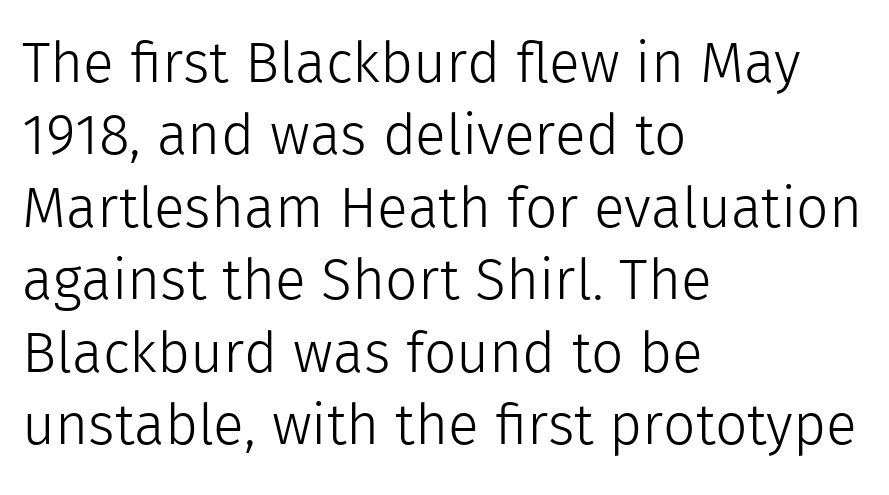
Italic? Not at all — the glyphs are vertical. Clear beneath every line of the passage. Leading: standard. Look at the bottom of the vertical strokes: they stop flat, with no serifs. These lines are rendered in a variable-pitch font.
